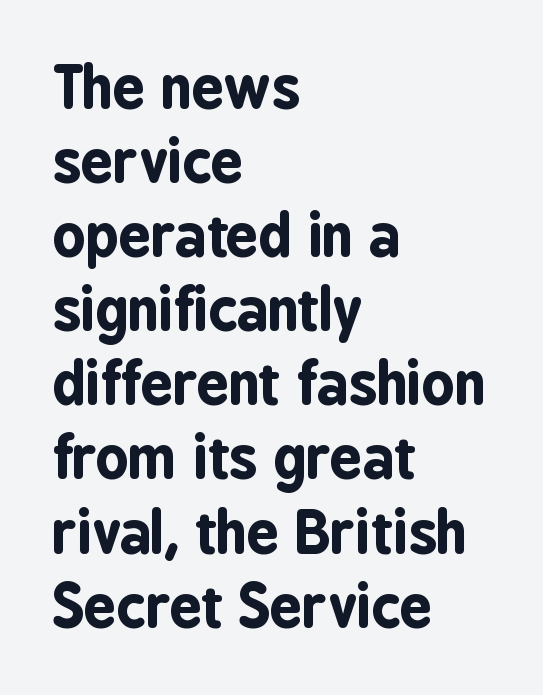
Inter-character spacing is left at the font's built-in metrics. The gap between lines stays unmarked. Note: no serifs on the glyphs. Thick stems and heavy bowls — unmistakably bold. Quick note: interline space is typical.
